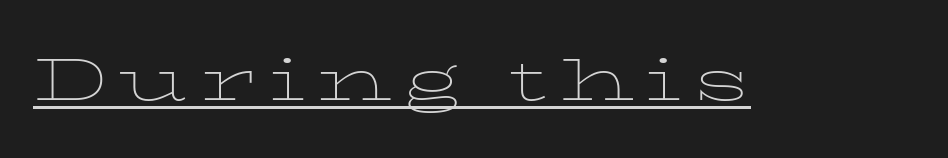
Q: Is the text bold? A: No.
Q: Is the text italic (slanted)? A: No, it is upright.
Q: Is the typeface a serif or a sans-serif typeface? A: Serif.
Q: Is the text underlined? A: Yes.
Q: Width (condensed, normal, or wide)? A: Wide.
Q: Stroke contrast? A: Low.
Q: x-height? A: Medium.
Q: Monospaced? A: No.
